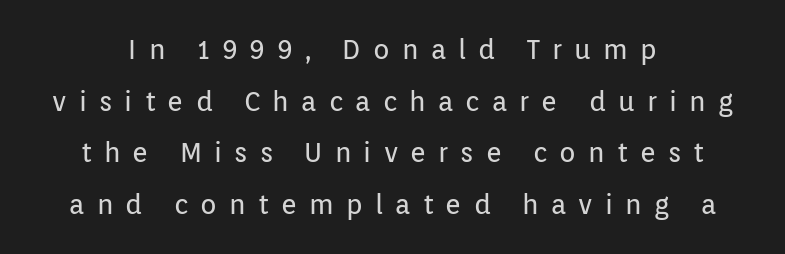
The image shows 27 px text type, upright; set loose line spacing (1.91x), unusually wide letter spacing (+0.45 em), not underlined.
